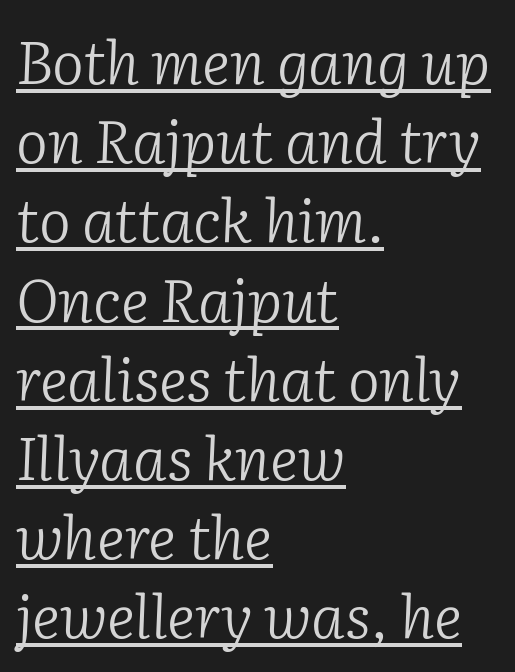
The text was rendered using a seriffed face with decorative stroke endings. Stem width sits at or under what a default text font uses. Does extra space separate the letters? No, they use regular spacing. What decoration does the sample have? An underline. Do the characters align in a grid? No, the font is proportional. Layout note: lines flush left.
